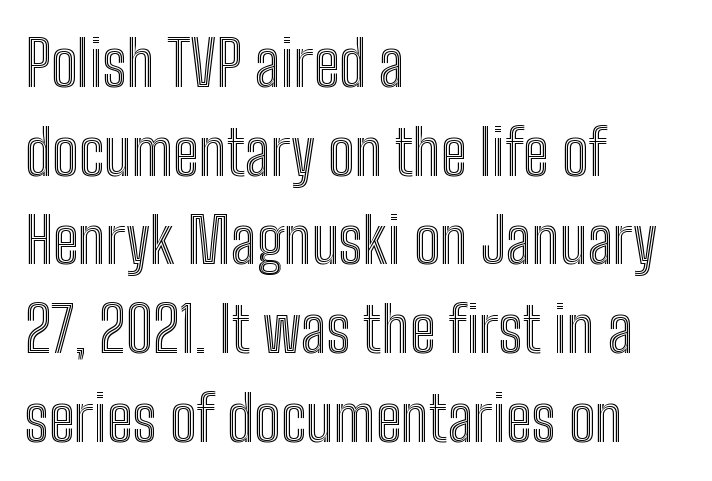
Looks like regular typesetting: each glyph gets only the width it needs. Horizontal bands of white between lines are of average thickness. Each row of text sits above clean, open space. Ascenders rise straight up at ninety degrees.
